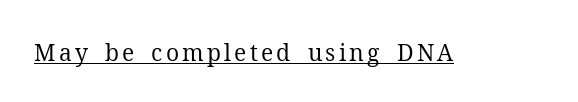
Q: Is the text bold? A: No.
Q: Is the text italic (slanted)? A: No, it is upright.
Q: Is the text underlined? A: Yes.
